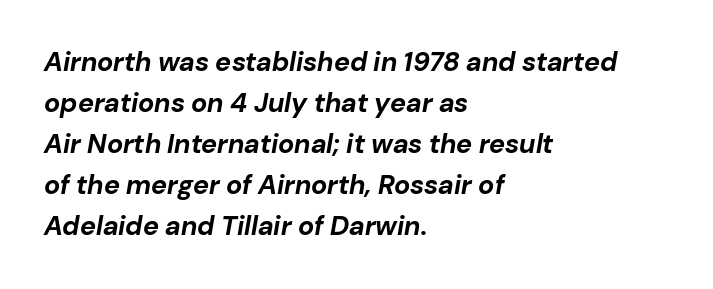
Every row of glyphs begins at an identical x-position on the left. Line spacing here is normal. The space directly below the letters is spotless. The horizontal fit of the characters is conventional and even.
